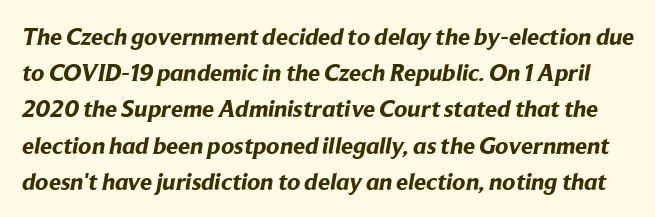
Summary of vertical rhythm: regular, with standard interline spacing. The passage shown is not underscored anywhere. Notice how thick the strokes are: this is what a full bold looks like. Letter spacing: default.
